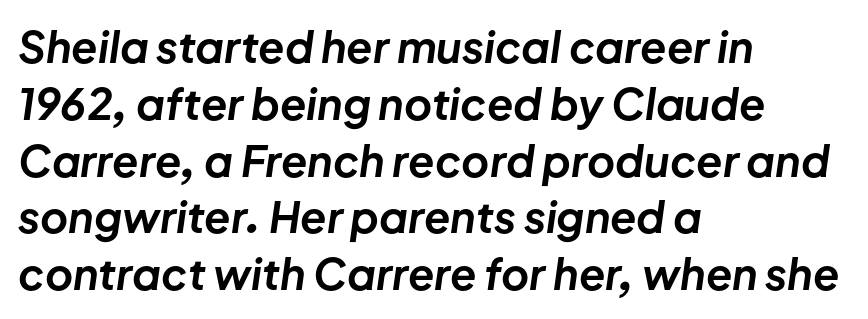
The image shows 43 px bold type, italic (leaning right); set left-aligned, normal line spacing (1.32x), normal letter spacing, not underlined; low stroke contrast and a medium x-height.
